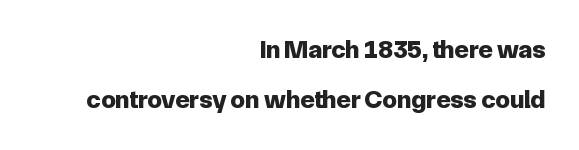
{"italic": "no", "bold": "yes", "underline": "no", "align": "right", "line_spacing": "loose", "line_spacing_ratio": 1.93, "letter_spacing": "normal", "letter_spacing_em": 0.0, "glyph_px": 26}
